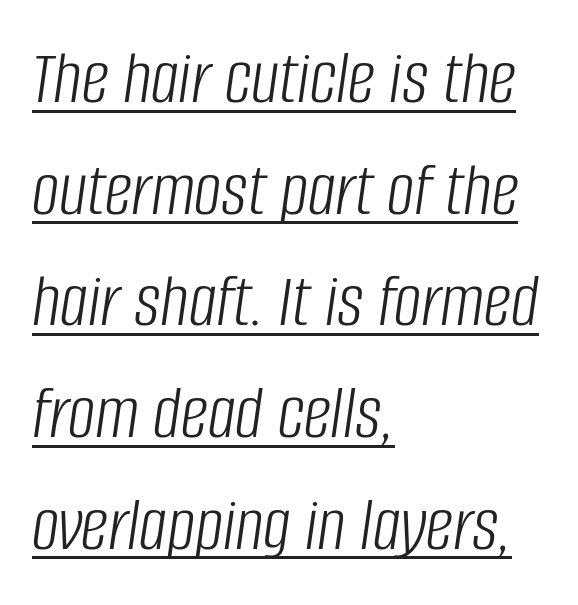
The axis of the letterforms is tilted away from vertical. The passage shown has conventional tracking throughout. Stroke mass is kept to a normal reading level or below. Each letter keeps its own natural width here, so spacing adapts to shape.
